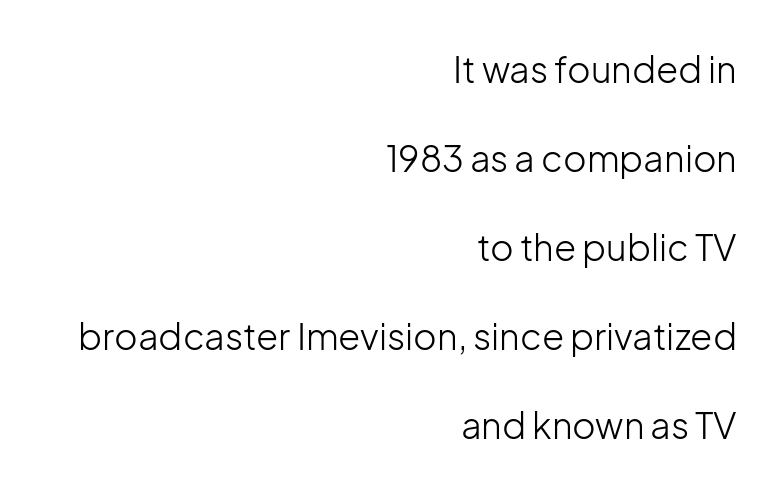
{"serif": "no", "italic": "no", "bold": "no", "weight": "light", "width": "normal", "stroke_contrast": "low", "x_height": "medium", "monospaced": "no", "underline": "no", "align": "right", "line_spacing": "loose", "line_spacing_ratio": 2.47, "letter_spacing": "normal", "letter_spacing_em": 0.0, "glyph_px": 36}
